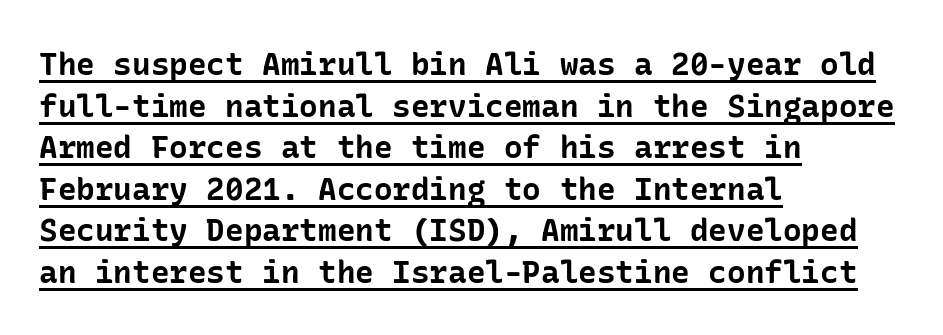
The image shows 31 px bold sans-serif type, upright; set left-aligned, normal line spacing (1.34x), normal letter spacing, underlined; low stroke contrast and a medium x-height.
